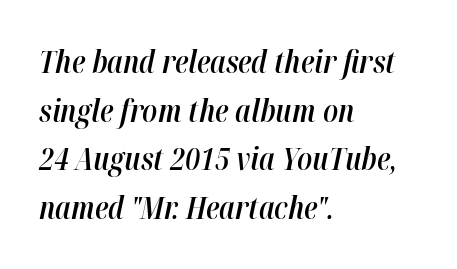
The image shows 31 px semibold, condensed type, italic (leaning right); set left-aligned, normal line spacing (1.57x), normal letter spacing, not underlined; high stroke contrast and a medium x-height.
